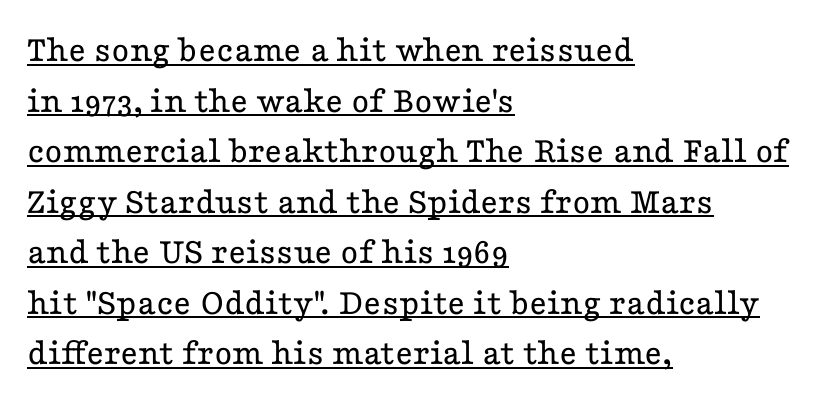
To sum up the face: it has serifs. Nobody touched the tracking dial on this one. Unlike italic type, these characters show no tilt at all. The rendering uses natural spacing where letterforms have individual widths. Horizontally, the lines are justified to the leading edge only. The strokes are not fattened; the text isn't bold.
